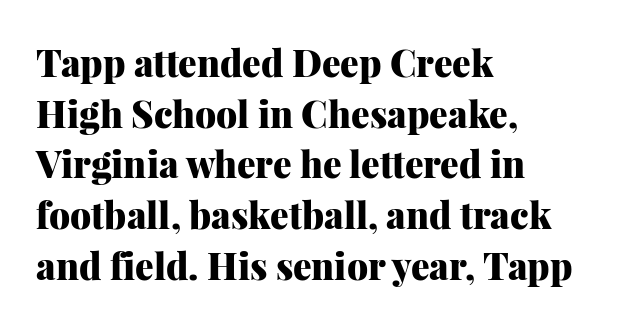
{"serif": "yes", "italic": "no", "bold": "yes", "weight": "heavy", "width": "normal", "stroke_contrast": "medium", "x_height": "medium", "monospaced": "no", "underline": "no", "align": "left", "line_spacing": "normal", "line_spacing_ratio": 1.37, "letter_spacing": "normal", "letter_spacing_em": 0.0, "glyph_px": 37}
